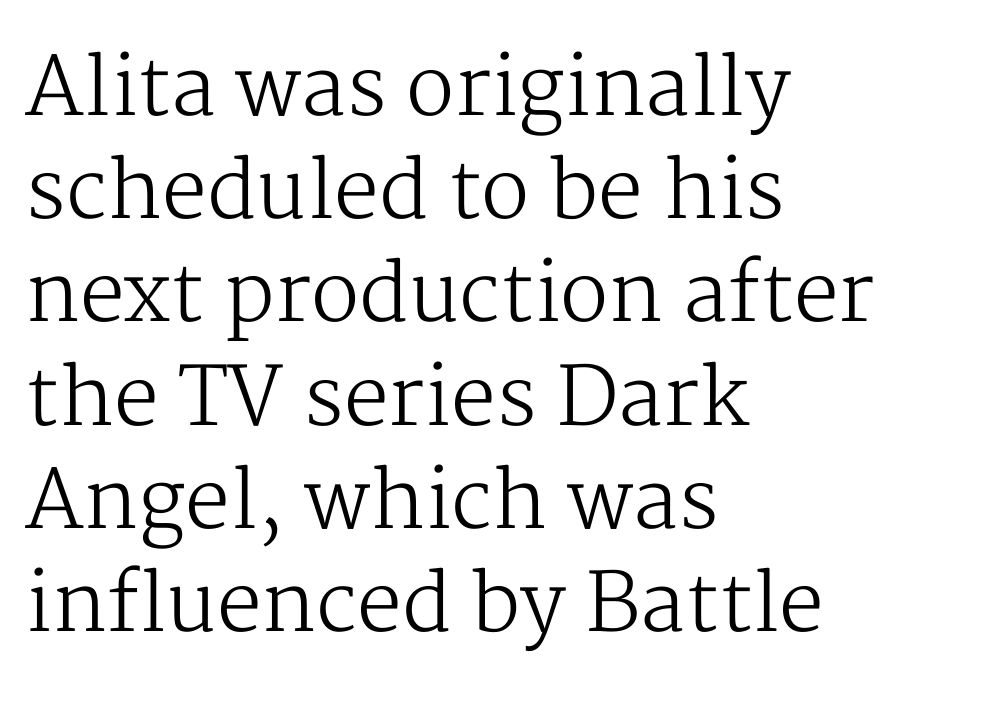
Is this a sans? No — the strokes have serifs. Alignment: flush left. The face looks like a standard text weight, possibly lighter. Do the characters align in a grid? No, the font is proportional.
